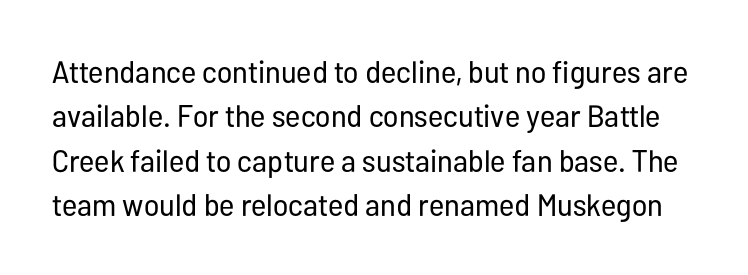
Q: Is the text bold? A: No.
Q: Is the text italic (slanted)? A: No, it is upright.
Q: Is the typeface a serif or a sans-serif typeface? A: Sans-serif.
Q: Is the text underlined? A: No.
Q: Is the spacing between letters normal or unusually wide? A: Normal.
Q: Is the spacing between lines tight, normal or loose? A: Normal.
Q: Width (condensed, normal, or wide)? A: Condensed.
Q: Stroke contrast? A: Low.
Q: x-height? A: Medium.
Q: Monospaced? A: No.
